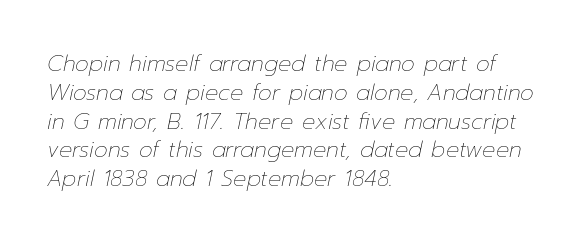
The image shows 22 px text type, italic (leaning right); set left-aligned, normal line spacing (1.31x), normal letter spacing, not underlined.
